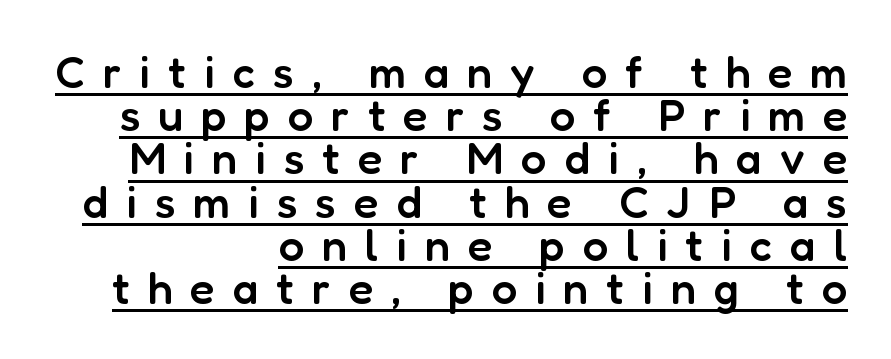
The image shows 45 px semibold sans-serif type, upright; set right-aligned, tight line spacing (0.96x), unusually wide letter spacing (+0.4 em), underlined; low stroke contrast and a medium x-height.
